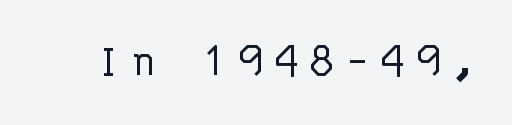
The image shows 50 px light sans-serif type, upright, monospaced; set not underlined; low stroke contrast and a large x-height.
